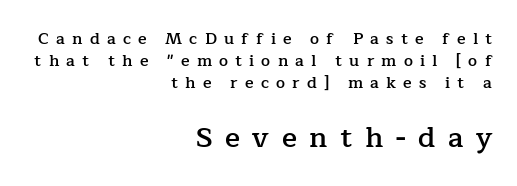
The image shows 28 px semibold serif type, upright; set right-aligned, normal line spacing (1.38x), unusually wide letter spacing (+0.45 em), not underlined; the second (bottom) block is 1.75x larger; low stroke contrast and a medium x-height.
